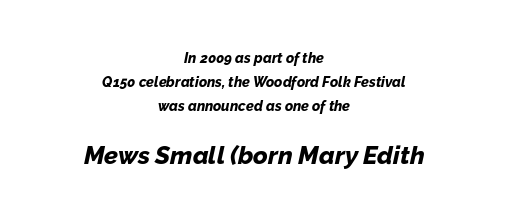
{"italic": "yes", "lean": "right", "slant_degrees": 12, "bold": "yes", "underline": "no", "align": "center", "line_spacing": "normal", "line_spacing_ratio": 1.7, "letter_spacing": "normal", "letter_spacing_em": 0.0, "larger_block": "second", "size_ratio": 1.79, "glyph_px": 25}
